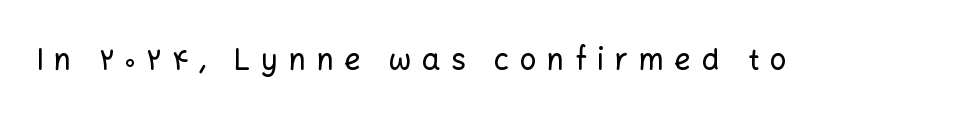
{"serif": "no", "italic": "no", "width": "normal", "stroke_contrast": "low", "x_height": "medium", "monospaced": "no", "underline": "no", "letter_spacing": "wide", "letter_spacing_em": 0.37, "glyph_px": 29}
